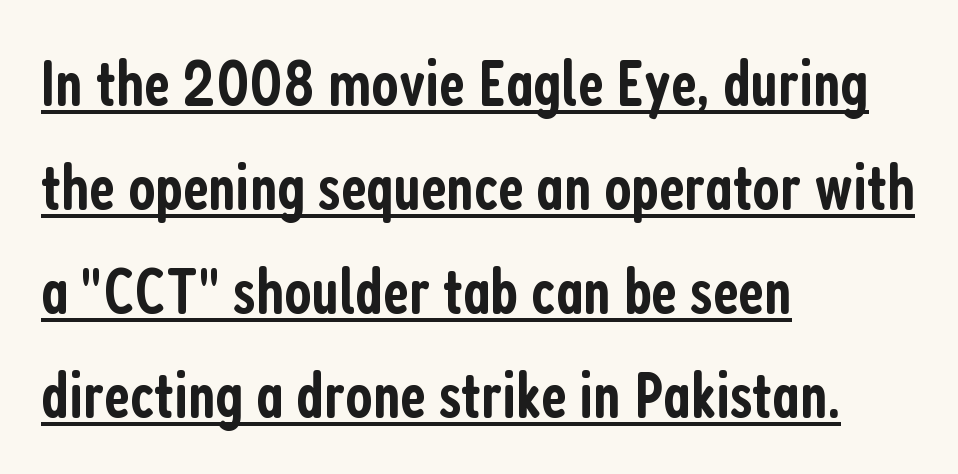
Q: Is the text bold? A: Semi-bold.
Q: Is the text italic (slanted)? A: No, it is upright.
Q: Is the typeface a serif or a sans-serif typeface? A: Sans-serif.
Q: Is the text underlined? A: Yes.
Q: How is the paragraph aligned? A: Left-aligned.
Q: Is the spacing between letters normal or unusually wide? A: Normal.
Q: Is the spacing between lines tight, normal or loose? A: Normal.
Q: Width (condensed, normal, or wide)? A: Condensed.
Q: Stroke contrast? A: Low.
Q: x-height? A: Medium.
Q: Monospaced? A: No.
